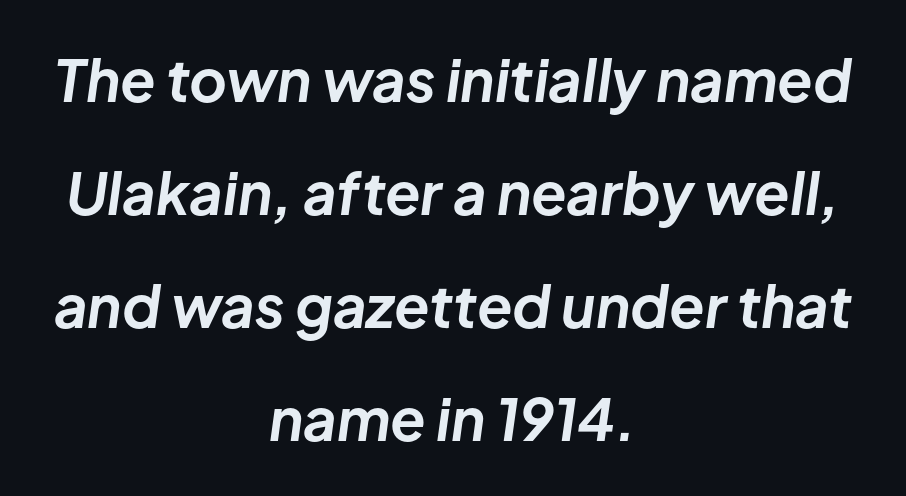
The image shows 58 px bold type, italic (leaning right); set centered, loose line spacing (1.95x), normal letter spacing, not underlined; low stroke contrast and a medium x-height.
